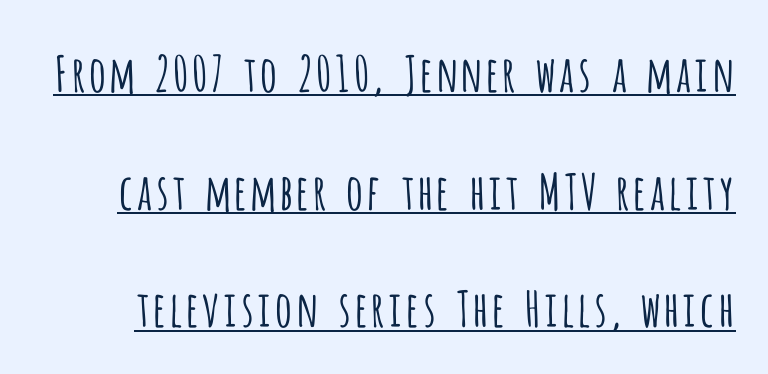
The image shows 49 px light, condensed sans-serif type, upright; set loose line spacing (2.4x), normal letter spacing, underlined; low stroke contrast and a large x-height.
